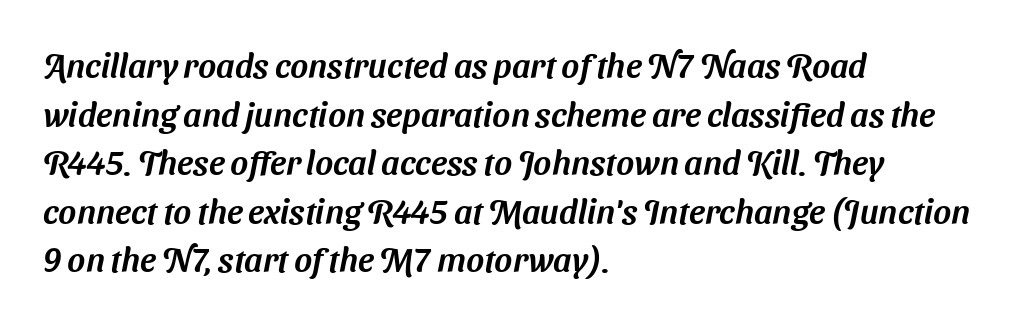
The strip under each line holds only bare page. The letters advance in unequal steps, a hallmark of proportional type. In CSS terms this would be text-align: left. Normally led — the rows are evenly, conventionally spaced.
